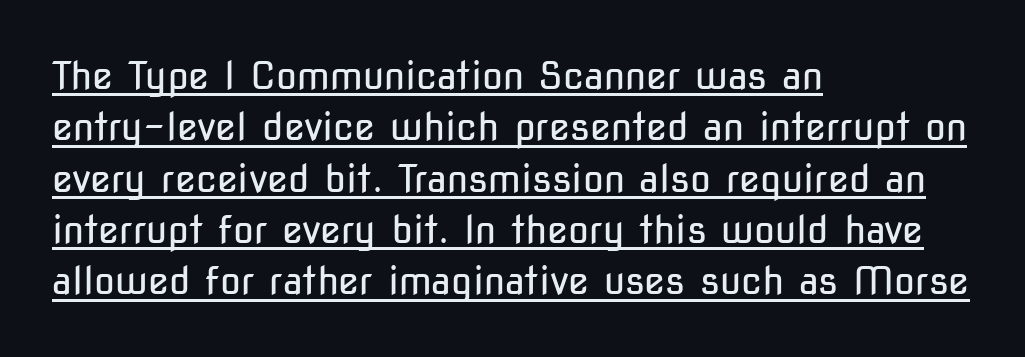
What kind of face is this? One without serifs — a sans. Here the designer chose a conventional face with non-uniform glyph widths. Interline gaps are of average width in this sample. The typeface has the unassuming heft of standard copy or less.
